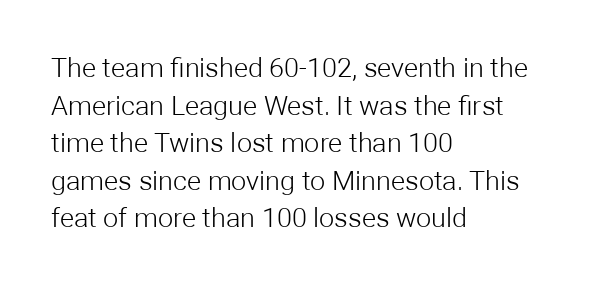
{"italic": "no", "bold": "no", "underline": "no", "align": "left", "line_spacing": "normal", "line_spacing_ratio": 1.39, "letter_spacing": "normal", "letter_spacing_em": 0.0, "glyph_px": 27}
